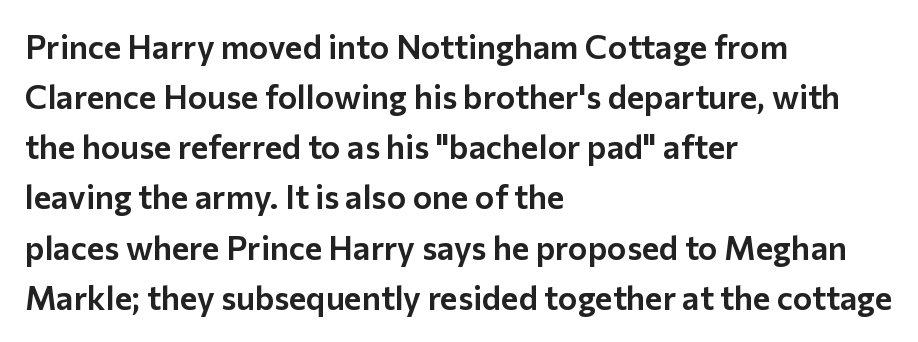
The image shows 33 px sans-serif type, upright; set left-aligned, normal line spacing (1.52x), normal letter spacing, not underlined; low stroke contrast and a medium x-height.
